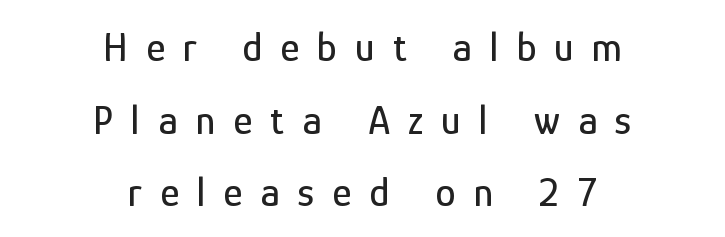
Q: Is the text italic (slanted)? A: No, it is upright.
Q: Is the typeface a serif or a sans-serif typeface? A: Sans-serif.
Q: Is the text underlined? A: No.
Q: How is the paragraph aligned? A: Centered.
Q: Is the spacing between letters normal or unusually wide? A: Unusually wide.
Q: Width (condensed, normal, or wide)? A: Condensed.
Q: Stroke contrast? A: Low.
Q: x-height? A: Medium.
Q: Monospaced? A: No.
